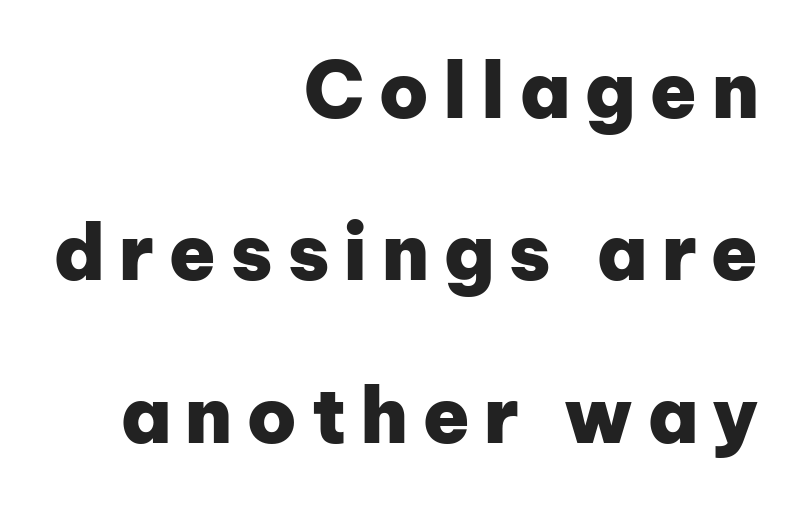
The image shows 77 px heavy sans-serif type, upright; set right-aligned, loose line spacing (2.11x), not underlined; low stroke contrast and a medium x-height.
